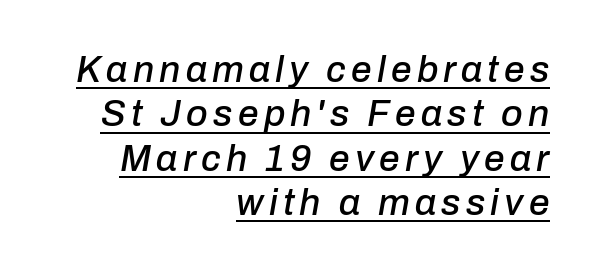
Designer's note — italics engaged. Emphasis is given by a line drawn under the lettering. Compared with a flush-left layout, this one pins lines to the opposite, right side. A typesetter would call this proportional, since set widths differ per character.
